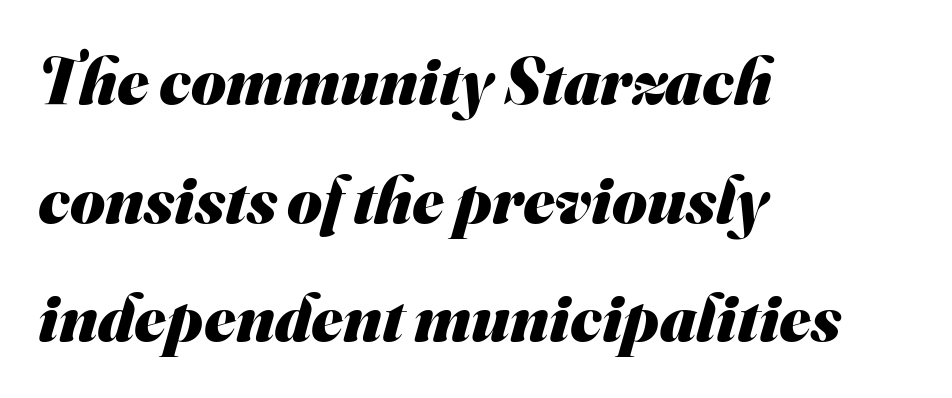
Q: Is the text bold? A: Yes.
Q: Is the typeface a serif or a sans-serif typeface? A: Sans-serif.
Q: Is the text underlined? A: No.
Q: How is the paragraph aligned? A: Left-aligned.
Q: Is the spacing between letters normal or unusually wide? A: Normal.
Q: Width (condensed, normal, or wide)? A: Normal.
Q: Stroke contrast? A: Medium.
Q: x-height? A: Small.
Q: Monospaced? A: No.
